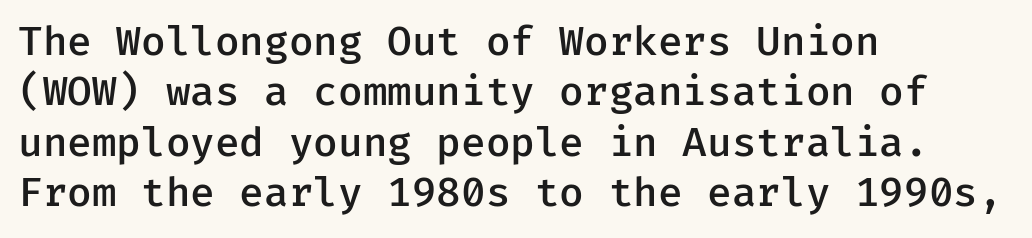
Teacher's note: observe the even left margin — that is flush-left alignment. This is sans-serif lettering, the kind often seen on screens and signage. Posture: vertical. The type is set solid horizontally, with unmodified tracking.
